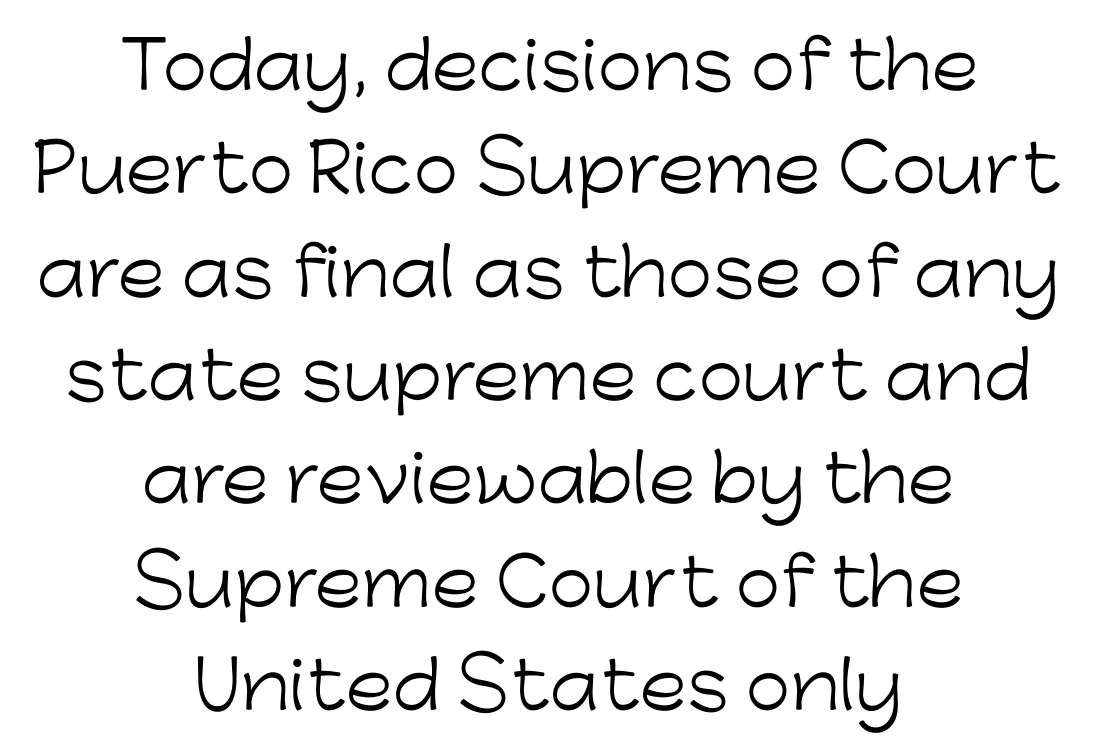
{"serif": "no", "italic": "no", "bold": "no", "weight": "light", "width": "normal", "stroke_contrast": "low", "x_height": "medium", "monospaced": "no", "underline": "no", "align": "center", "line_spacing": "normal", "line_spacing_ratio": 1.59, "letter_spacing": "normal", "letter_spacing_em": 0.0, "glyph_px": 65}
